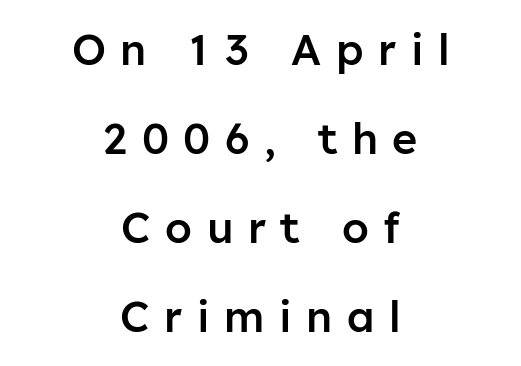
{"serif": "no", "italic": "no", "bold": "semi", "weight": "semibold", "width": "normal", "stroke_contrast": "low", "x_height": "medium", "monospaced": "no", "underline": "no", "align": "center", "line_spacing": "loose", "line_spacing_ratio": 2.07, "letter_spacing": "wide", "letter_spacing_em": 0.34, "glyph_px": 43}
